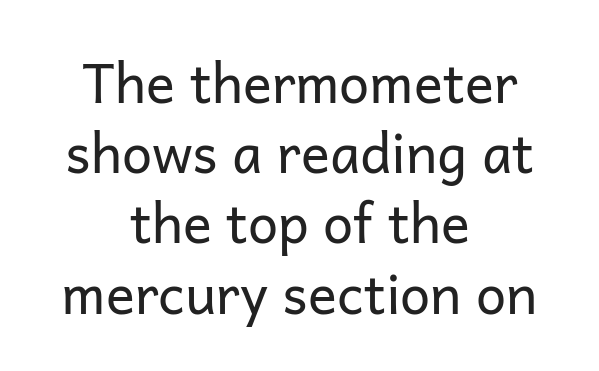
Stroke mass is kept to a normal reading level or below. Words float on clear page, feet unadorned. Ordinary non-slanted type is in use. Is this a fixed-width face? No — the glyphs have proportional, varying widths.
